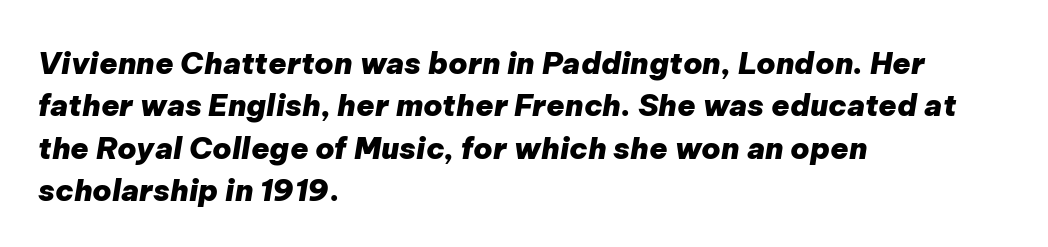
{"italic": "yes", "lean": "right", "slant_degrees": 9, "bold": "yes", "weight": "heavy", "width": "normal", "stroke_contrast": "low", "x_height": "medium", "monospaced": "no", "underline": "no", "align": "left", "line_spacing": "normal", "line_spacing_ratio": 1.41, "letter_spacing": "normal", "letter_spacing_em": 0.0, "glyph_px": 30}
